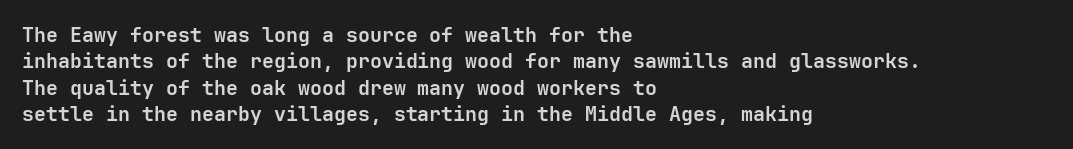
No extra tracking has been applied to these lines. The font is running at its bold setting. Students, observe: this is what conventionally led text looks like. Ascenders rise straight up at ninety degrees.
